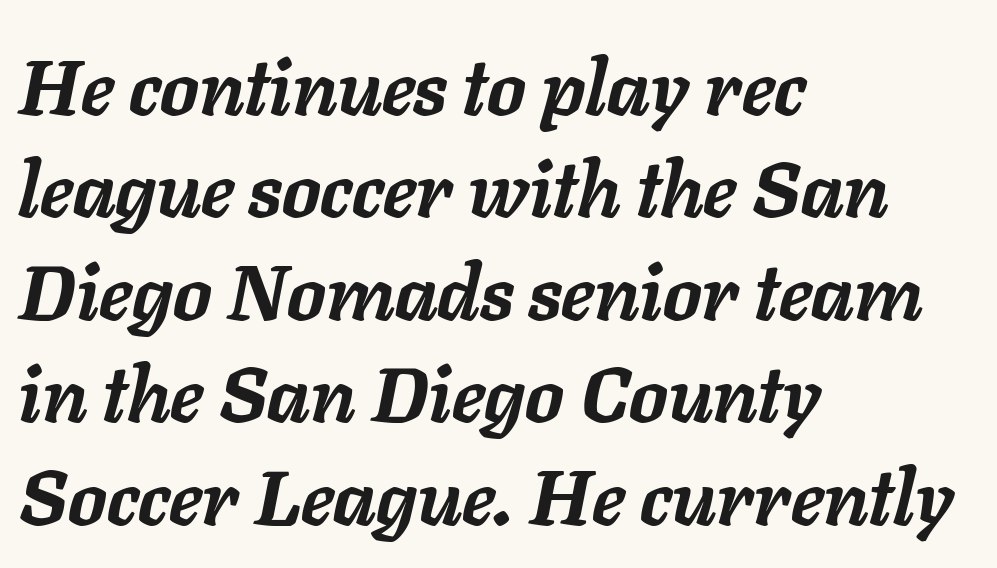
Quick note: interline space is typical. The glyphs look as if they've been sheared to an angle. Heavy, bold letterforms. Standard letterfit; no display-style spreading of the glyphs. These lines are rendered in a variable-pitch font. Which margin do the lines hug? The left one — the right edge is uneven.
